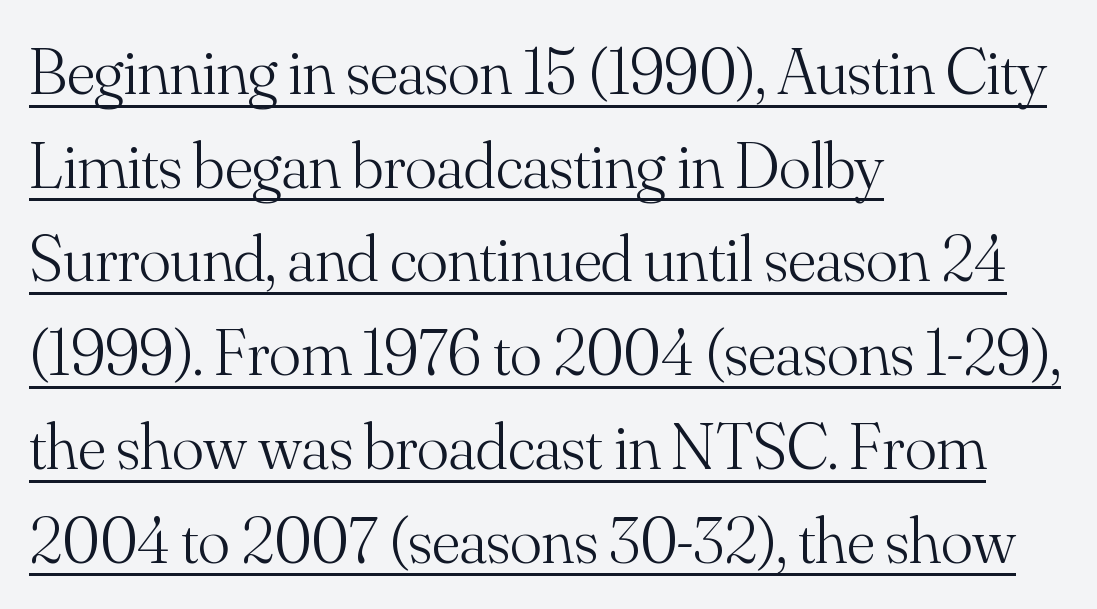
The paragraph shown leans on its left margin. Each stroke keeps to a modest, everyday thickness or less. These lines are composed in type with serifs. Honestly, the letter spacing is just normal — you wouldn't notice it. The designer left line spacing at the default.
